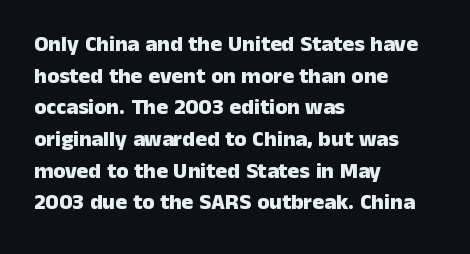
Q: Is the text bold? A: Yes.
Q: Is the text italic (slanted)? A: No, it is upright.
Q: Is the text underlined? A: No.
Q: How is the paragraph aligned? A: Left-aligned.
Q: Is the spacing between letters normal or unusually wide? A: Normal.
Q: Is the spacing between lines tight, normal or loose? A: Normal.
